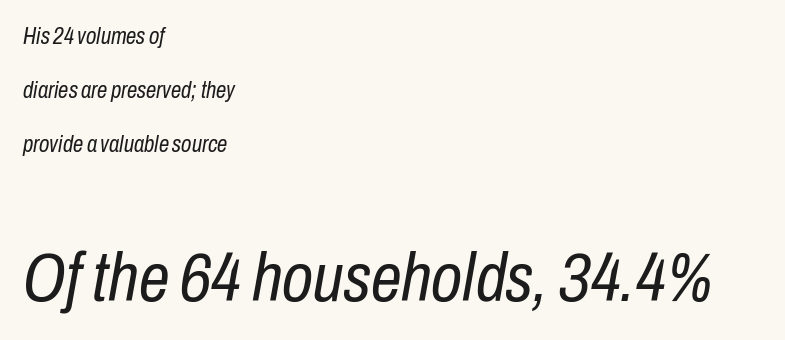
{"italic": "yes", "lean": "right", "slant_degrees": 10, "bold": "no", "weight": "regular", "width": "condensed", "stroke_contrast": "low", "x_height": "medium", "monospaced": "no", "underline": "no", "align": "left", "line_spacing": "loose", "line_spacing_ratio": 2.35, "letter_spacing": "normal", "letter_spacing_em": 0.0, "larger_block": "second", "size_ratio": 3.0, "glyph_px": 69}
